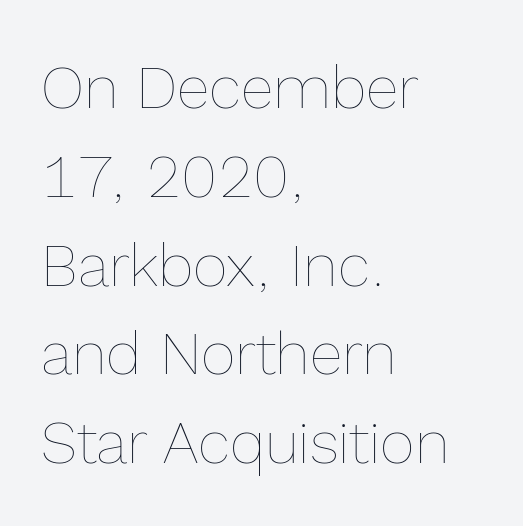
Q: Is the text bold? A: No.
Q: Is the text italic (slanted)? A: No, it is upright.
Q: Is the text underlined? A: No.
Q: How is the paragraph aligned? A: Left-aligned.
Q: Is the spacing between letters normal or unusually wide? A: Normal.
Q: Is the spacing between lines tight, normal or loose? A: Normal.
Q: Width (condensed, normal, or wide)? A: Normal.
Q: x-height? A: Medium.
Q: Monospaced? A: No.
